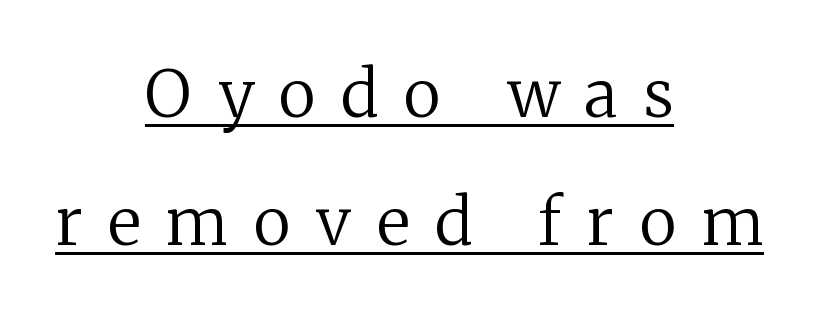
You can tell from the footed stems that serif type was used. How are the letters spaced? Widely, with obvious added tracking. Posture: upright roman. Airy leading.
